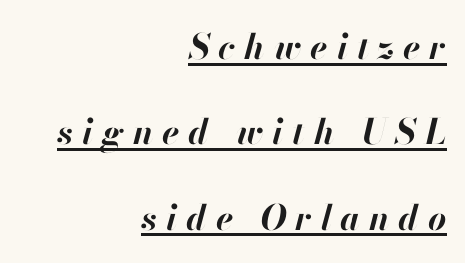
The image shows 35 px bold type, italic (leaning right); set right-aligned, loose line spacing (2.44x), unusually wide letter spacing (+0.26 em), underlined; high stroke contrast and a small x-height.
